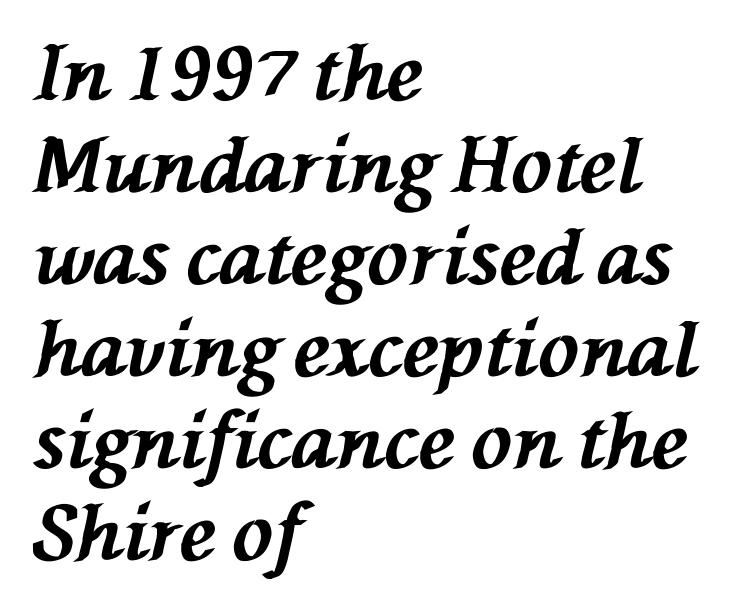
Nobody drew a line under any word here. The typography opts for an oblique posture over an upright one. Nothing unusual about the tracking: characters are spaced as the font intends. Short and long lines alike share a common starting point at left. The face used here has the dense, thick strokes of a bold. Is this a fixed-width face? No — the glyphs have proportional, varying widths.
